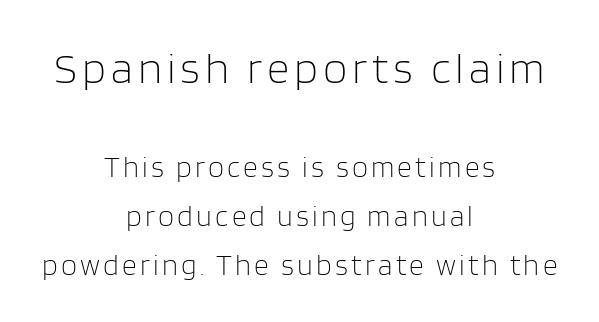
Q: Is the text bold? A: No.
Q: Is the text italic (slanted)? A: No, it is upright.
Q: Is the typeface a serif or a sans-serif typeface? A: Sans-serif.
Q: Is the text underlined? A: No.
Q: How is the paragraph aligned? A: Centered.
Q: Is the spacing between lines tight, normal or loose? A: Normal.
Q: Which block of text is set in a larger size, the first (top) or the second (bottom)? A: The first (top) one.
Q: Width (condensed, normal, or wide)? A: Normal.
Q: Stroke contrast? A: Low.
Q: x-height? A: Large.
Q: Monospaced? A: No.
